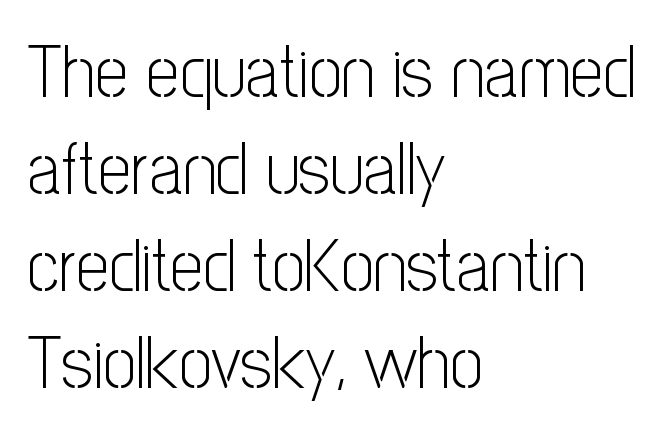
The image shows 74 px light, condensed sans-serif type, upright; set left-aligned, normal line spacing (1.31x), normal letter spacing, not underlined; low stroke contrast and a medium x-height.
